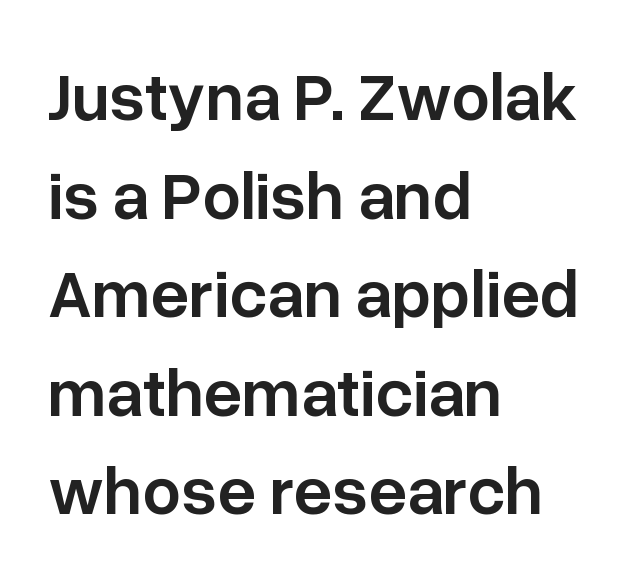
The image shows 68 px semibold sans-serif type, upright; set left-aligned, normal line spacing (1.45x), normal letter spacing, not underlined; low stroke contrast and a medium x-height.
